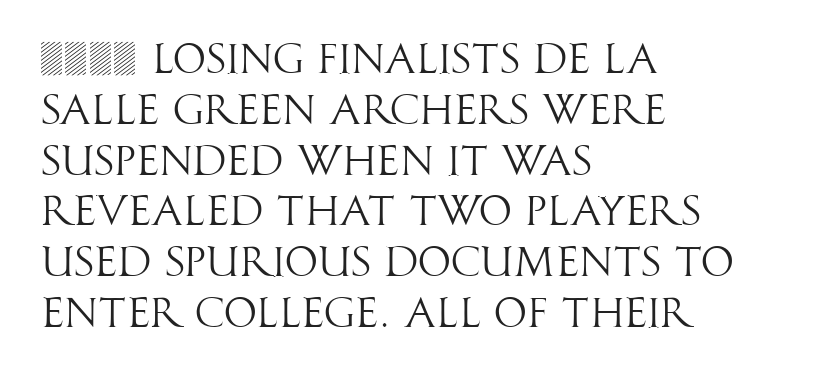
{"serif": "no", "italic": "no", "bold": "no", "weight": "light", "width": "condensed", "stroke_contrast": "high", "x_height": "large", "monospaced": "no", "underline": "no", "align": "left", "line_spacing_ratio": 1.21, "letter_spacing": "normal", "letter_spacing_em": 0.0, "glyph_px": 42}
